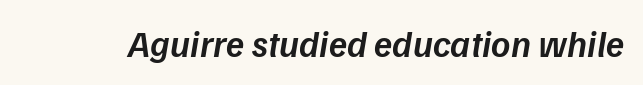
{"italic": "yes", "lean": "right", "slant_degrees": 9, "bold": "semi", "weight": "semibold", "width": "normal", "stroke_contrast": "low", "x_height": "medium", "monospaced": "no", "underline": "no", "letter_spacing": "normal", "letter_spacing_em": 0.0, "glyph_px": 37}
